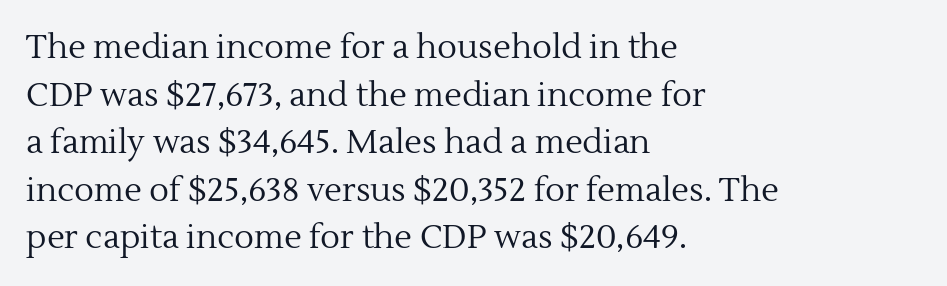
Q: Is the text bold? A: No.
Q: Is the text italic (slanted)? A: No, it is upright.
Q: Is the typeface a serif or a sans-serif typeface? A: Serif.
Q: Is the text underlined? A: No.
Q: How is the paragraph aligned? A: Left-aligned.
Q: Is the spacing between letters normal or unusually wide? A: Normal.
Q: Is the spacing between lines tight, normal or loose? A: Normal.
Q: Width (condensed, normal, or wide)? A: Normal.
Q: x-height? A: Medium.
Q: Monospaced? A: No.
